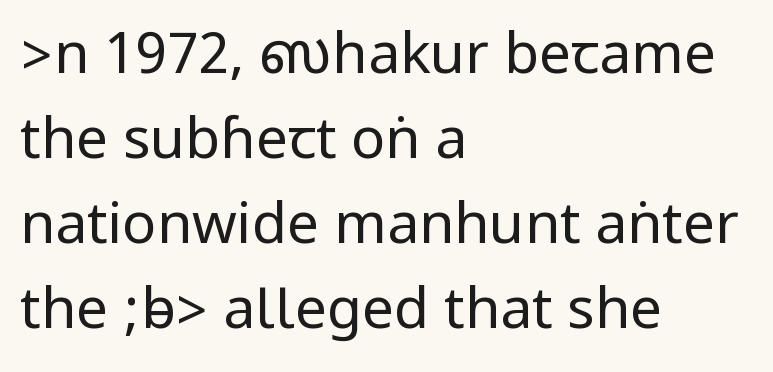
{"serif": "no", "italic": "no", "bold": "no", "weight": "regular", "width": "condensed", "stroke_contrast": "low", "underline": "no", "align": "left", "line_spacing": "normal", "line_spacing_ratio": 1.49, "letter_spacing": "normal", "letter_spacing_em": 0.0, "glyph_px": 57}
